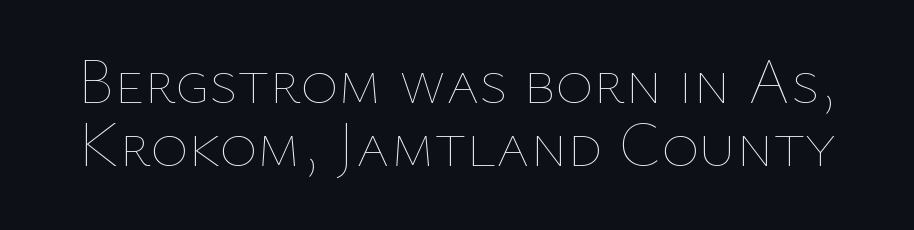
{"italic": "no", "bold": "no", "weight": "thin", "width": "normal", "stroke_contrast": "low", "x_height": "medium", "monospaced": "no", "underline": "no", "line_spacing": "tight", "line_spacing_ratio": 0.99, "letter_spacing": "normal", "letter_spacing_em": 0.0, "glyph_px": 64}
